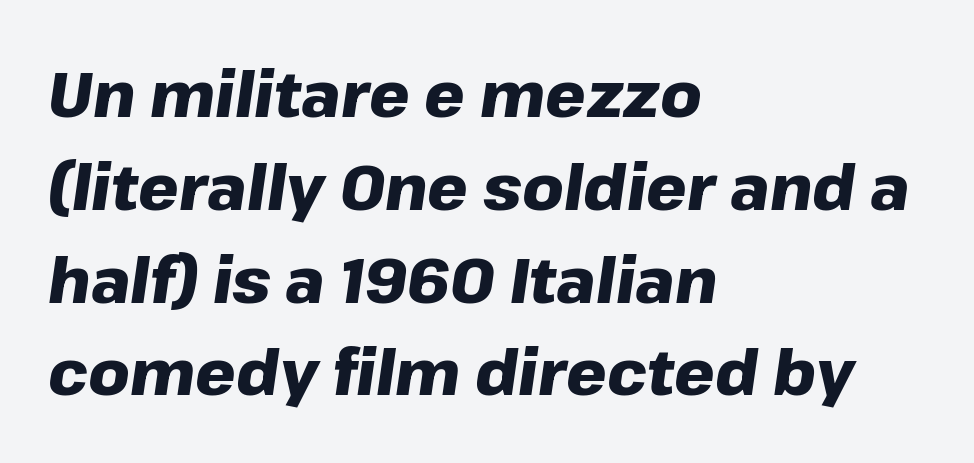
The image shows 64 px heavy type, italic (leaning right); set left-aligned, normal line spacing (1.45x), normal letter spacing, not underlined; low stroke contrast and a medium x-height.
